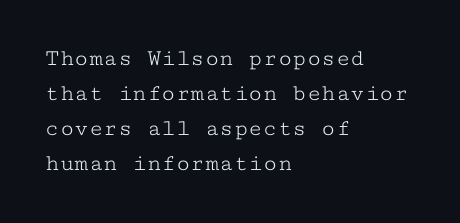
{"italic": "no", "bold": "no", "underline": "no", "align": "left", "line_spacing": "normal", "line_spacing_ratio": 1.46, "letter_spacing": "normal", "letter_spacing_em": 0.0, "glyph_px": 24}
